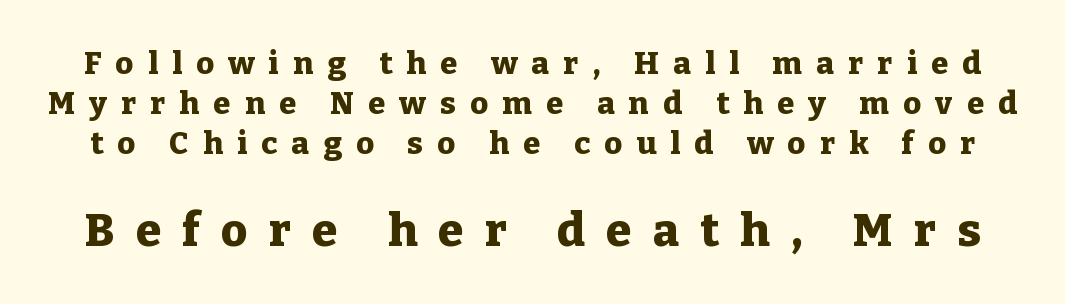
The image shows 46 px heavy serif type, upright; set normal line spacing (1.29x), unusually wide letter spacing (+0.46 em), not underlined; the second (bottom) block is 1.48x larger; low stroke contrast and a medium x-height.
